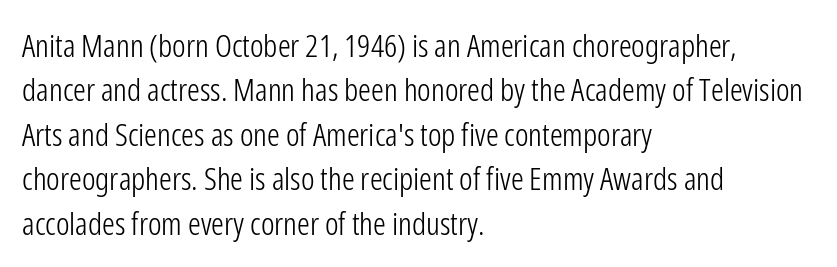
Q: Is the text bold? A: No.
Q: Is the text italic (slanted)? A: No, it is upright.
Q: Is the typeface a serif or a sans-serif typeface? A: Sans-serif.
Q: Is the text underlined? A: No.
Q: How is the paragraph aligned? A: Left-aligned.
Q: Is the spacing between letters normal or unusually wide? A: Normal.
Q: Is the spacing between lines tight, normal or loose? A: Normal.
Q: Width (condensed, normal, or wide)? A: Condensed.
Q: Stroke contrast? A: Low.
Q: x-height? A: Medium.
Q: Monospaced? A: No.
